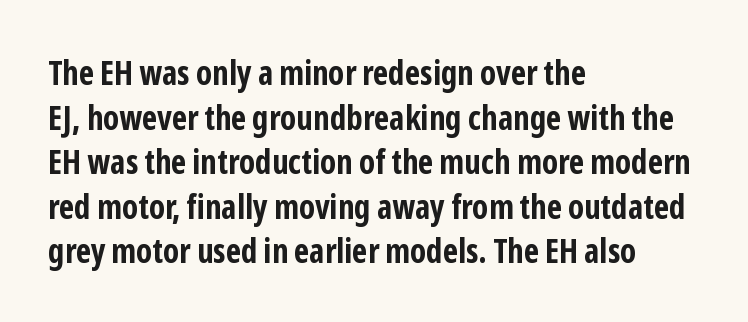
The image shows 34 px bold, condensed sans-serif type, upright; set left-aligned, normal line spacing (1.31x), normal letter spacing, not underlined; low stroke contrast and a medium x-height.
